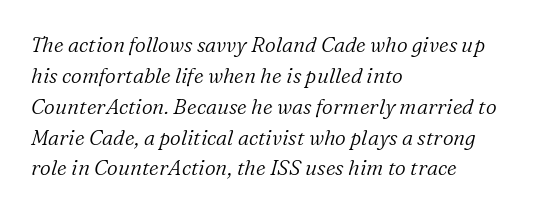
Just letters on the line, the space beneath them empty. Summary of vertical rhythm: regular, with standard interline spacing. Unbolded letterforms with no extra heft. Quick note: italic.
